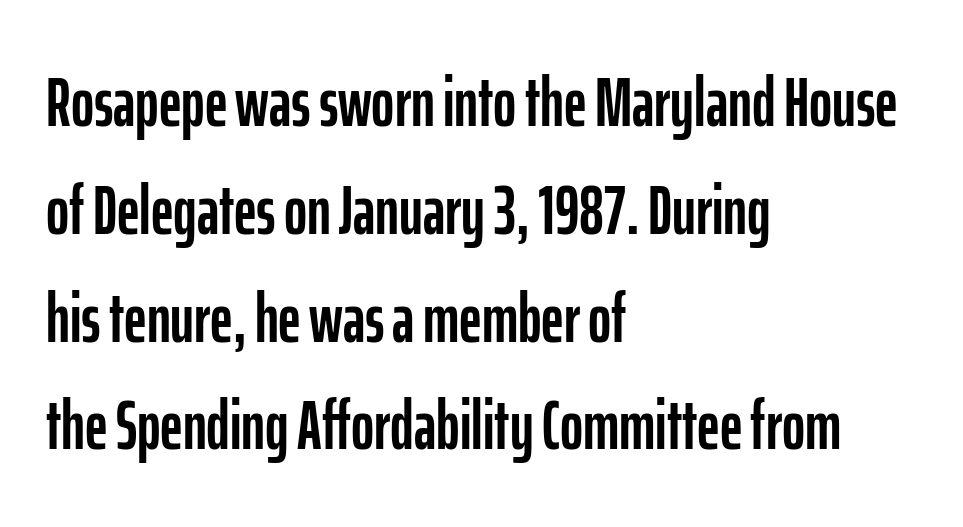
{"serif": "no", "italic": "no", "width": "condensed", "stroke_contrast": "low", "x_height": "medium", "monospaced": "no", "underline": "no", "align": "left", "line_spacing": "normal", "line_spacing_ratio": 1.54, "letter_spacing": "normal", "letter_spacing_em": 0.0, "glyph_px": 70}
